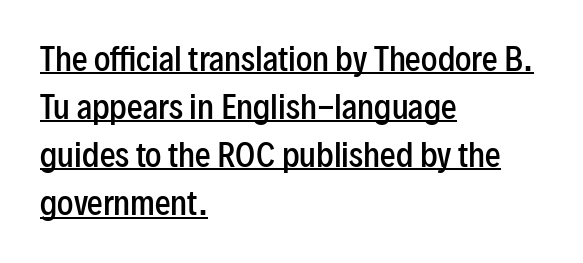
{"serif": "no", "italic": "no", "bold": "semi", "weight": "semibold", "width": "condensed", "stroke_contrast": "low", "x_height": "medium", "monospaced": "no", "underline": "yes", "align": "left", "line_spacing": "normal", "line_spacing_ratio": 1.55, "letter_spacing": "normal", "letter_spacing_em": 0.0, "glyph_px": 31}
